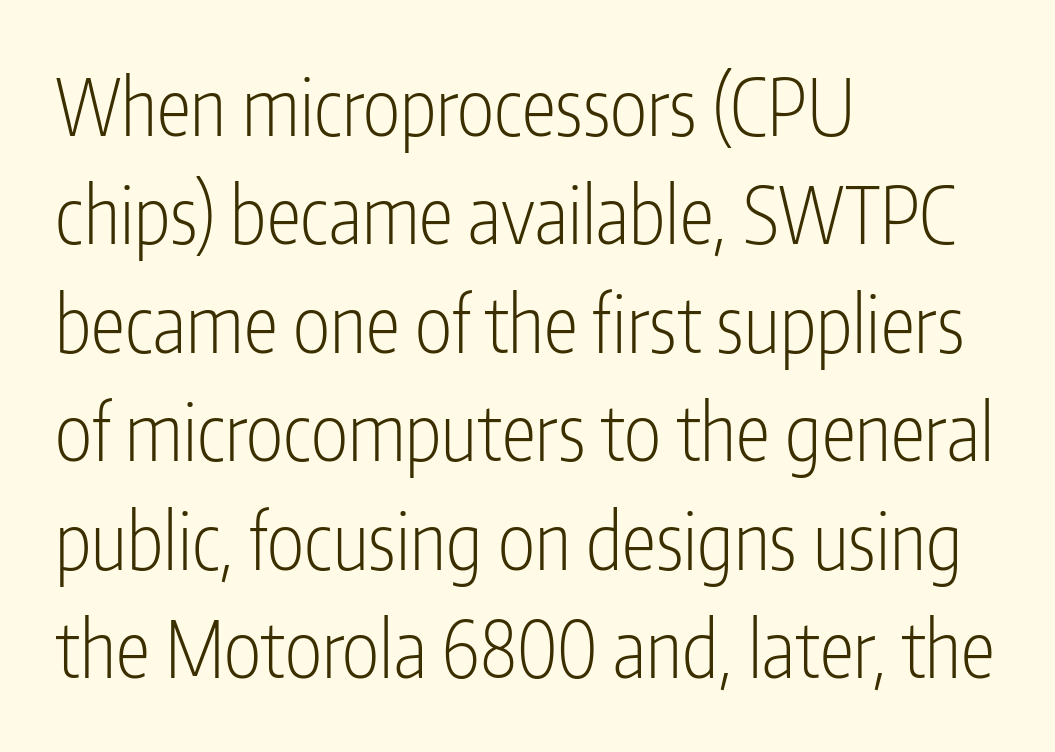
The image shows 78 px light, condensed sans-serif type, upright; set left-aligned, normal line spacing (1.39x), normal letter spacing, not underlined; low stroke contrast and a medium x-height.
